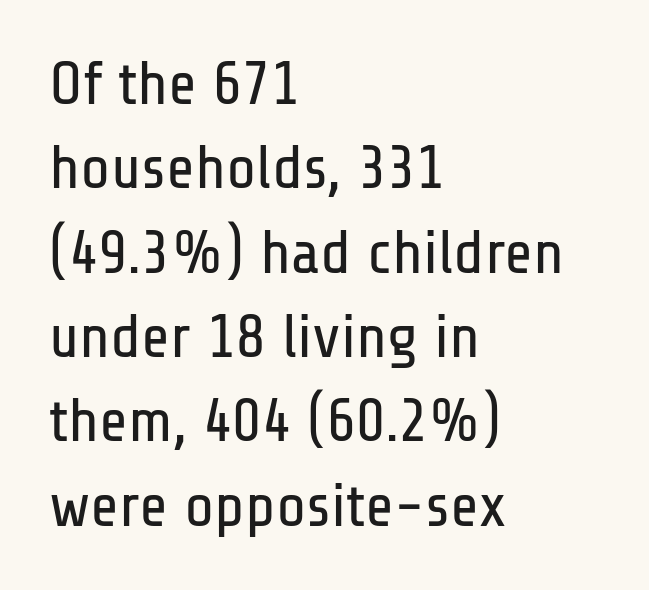
Q: Is the text bold? A: No.
Q: Is the text italic (slanted)? A: No, it is upright.
Q: Is the typeface a serif or a sans-serif typeface? A: Sans-serif.
Q: Is the text underlined? A: No.
Q: How is the paragraph aligned? A: Left-aligned.
Q: Is the spacing between letters normal or unusually wide? A: Normal.
Q: Is the spacing between lines tight, normal or loose? A: Normal.
Q: Width (condensed, normal, or wide)? A: Condensed.
Q: Stroke contrast? A: Low.
Q: x-height? A: Medium.
Q: Monospaced? A: No.
